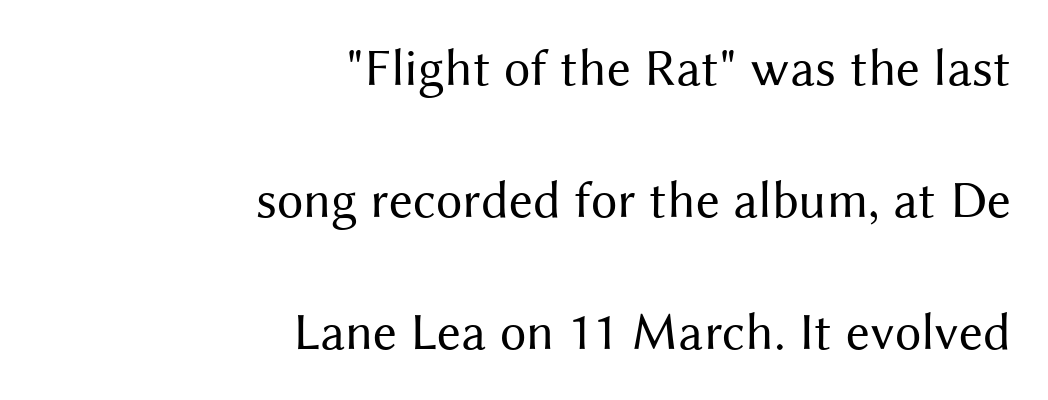
The face looks like a standard text weight, possibly lighter. Here the glyphs are tracked normally, forming tight word shapes. Underline: absent. Casual observation: everything's shoved over to the right. If you drew a line through each stem, it would be perfectly vertical.
